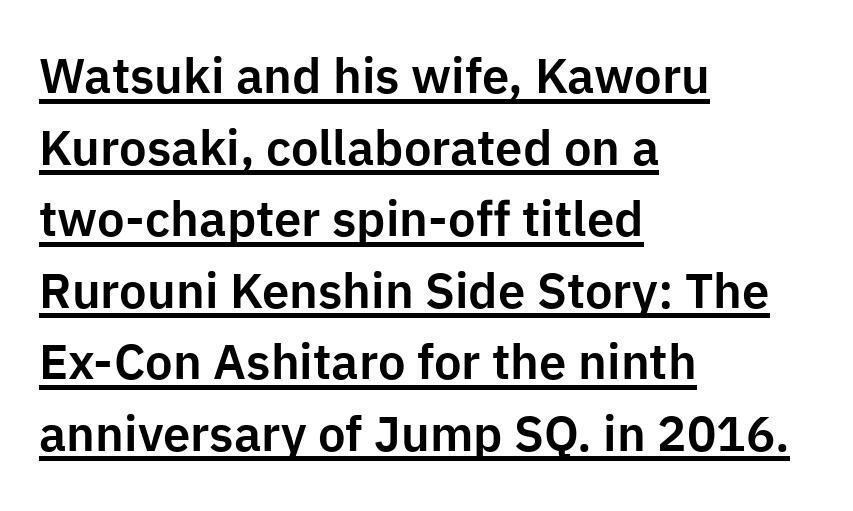
Posture: straight, roman, zero tilt. Alignment: flush left. Students, note that the glyphs here touch the page at normal intervals. Note the varied advance widths — an 'i' is clearly narrower than an 'm'.
